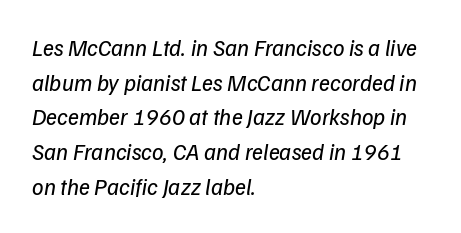
The image shows 23 px text type, italic (leaning right); set left-aligned, normal line spacing (1.51x), normal letter spacing, not underlined.
